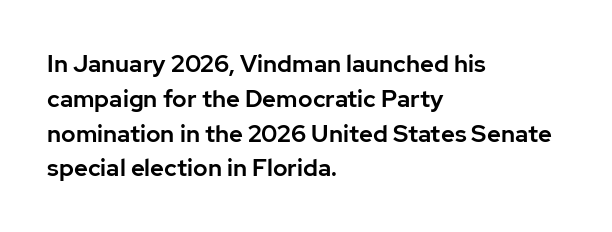
Q: Is the text italic (slanted)? A: No, it is upright.
Q: Is the text underlined? A: No.
Q: How is the paragraph aligned? A: Left-aligned.
Q: Is the spacing between letters normal or unusually wide? A: Normal.
Q: Is the spacing between lines tight, normal or loose? A: Normal.
